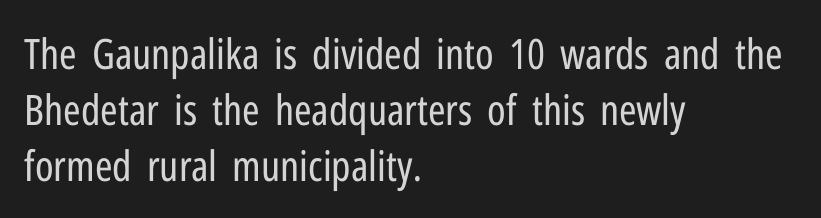
{"serif": "no", "italic": "no", "bold": "no", "weight": "regular", "width": "condensed", "stroke_contrast": "low", "x_height": "medium", "monospaced": "no", "underline": "no", "align": "left", "line_spacing": "normal", "line_spacing_ratio": 1.33, "letter_spacing": "normal", "letter_spacing_em": 0.0, "glyph_px": 42}
